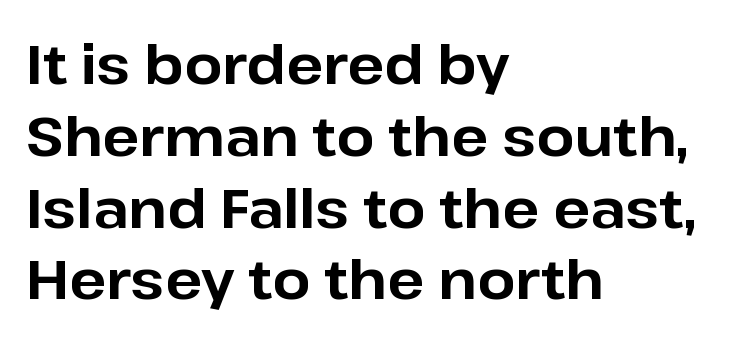
Designer's note — italics off, roman on. Note the varied advance widths — an 'i' is clearly narrower than an 'm'. Students, note that the glyphs here touch the page at normal intervals. Whoever set this chose a conventional vertical rhythm. The face used here has the dense, thick strokes of a bold.
